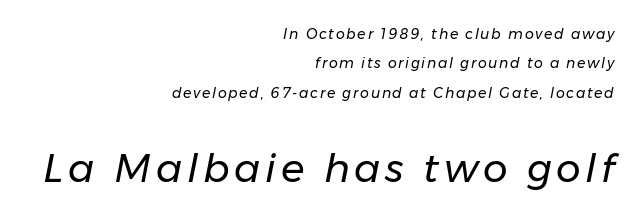
Block two is the big one; block one sits smaller above it. A light-to-regular cut is what we see here. Quick note: italic. Does the leading feel generous? Absolutely, it's lavish. The letters advance in unequal steps, a hallmark of proportional type.
